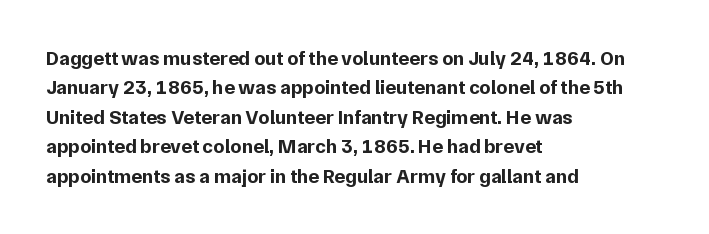
The image shows 20 px bold type, upright; set left-aligned, normal line spacing (1.47x), normal letter spacing, not underlined.
